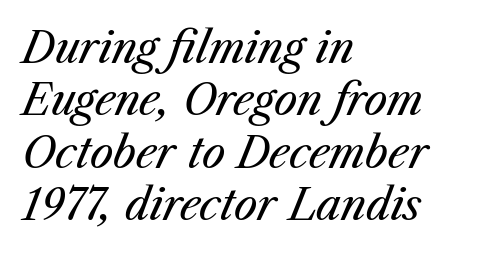
The weight tops out at a normal text grade. If you drew a line through each stem, it would be angled. No word sits above an underline. The line texture is even and compact thanks to regular tracking.
